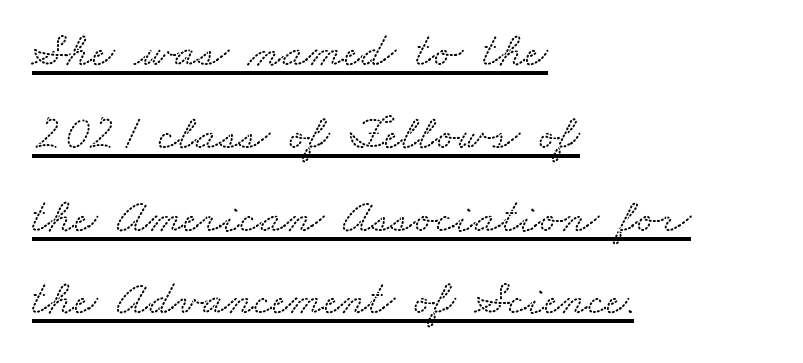
The image shows 49 px wide serif type; set left-aligned, normal line spacing (1.69x), normal letter spacing, underlined; medium stroke contrast and a small x-height.
